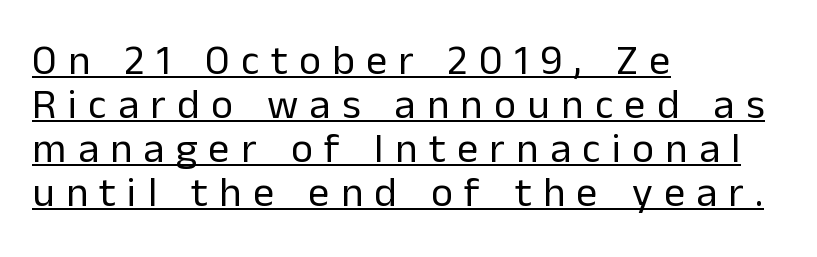
Note the varied advance widths — an 'i' is clearly narrower than an 'm'. Weight: in the light-to-regular range. Horizontally, the lines are justified to the leading edge only. Each word looks stretched out because of the extra space between its letters.
